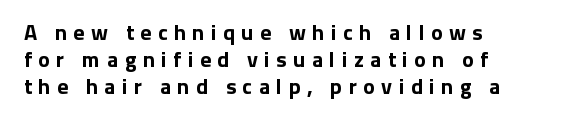
Q: Is the text bold? A: Yes.
Q: Is the text italic (slanted)? A: No, it is upright.
Q: Is the text underlined? A: No.
Q: How is the paragraph aligned? A: Left-aligned.
Q: Is the spacing between letters normal or unusually wide? A: Unusually wide.
